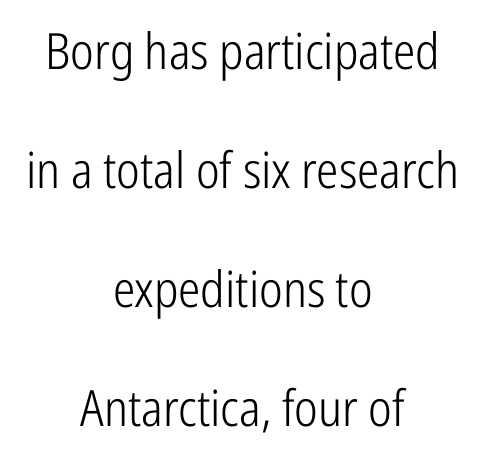
{"serif": "no", "italic": "no", "bold": "no", "weight": "light", "width": "condensed", "stroke_contrast": "low", "x_height": "medium", "monospaced": "no", "underline": "no", "align": "center", "line_spacing": "loose", "line_spacing_ratio": 2.38, "letter_spacing": "normal", "letter_spacing_em": 0.0, "glyph_px": 50}
